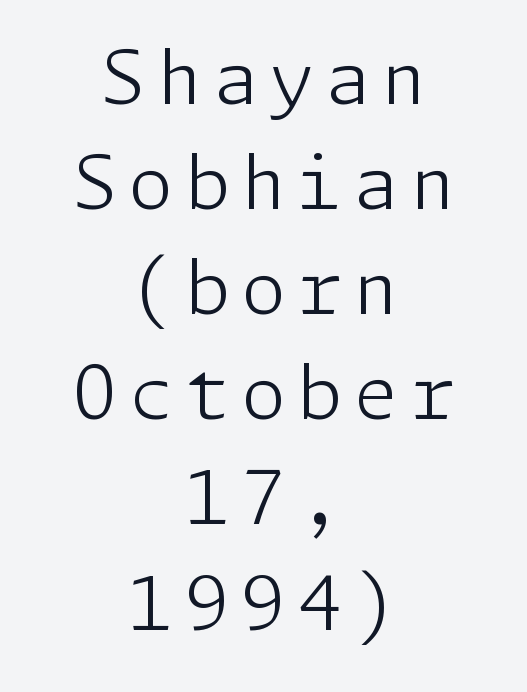
{"serif": "no", "italic": "no", "bold": "no", "weight": "light", "width": "normal", "stroke_contrast": "low", "x_height": "medium", "underline": "no", "align": "center", "line_spacing": "normal", "line_spacing_ratio": 1.44, "glyph_px": 73}
